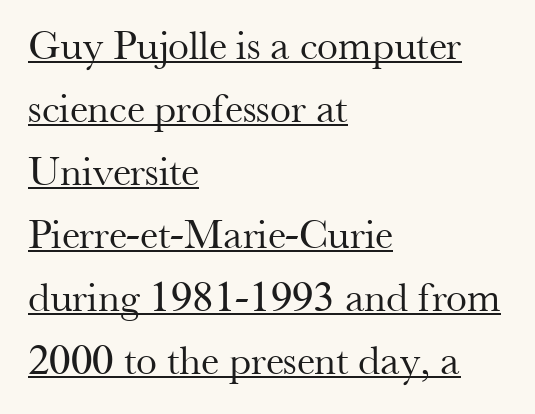
Q: Is the text bold? A: No.
Q: Is the text italic (slanted)? A: No, it is upright.
Q: Is the typeface a serif or a sans-serif typeface? A: Serif.
Q: Is the text underlined? A: Yes.
Q: How is the paragraph aligned? A: Left-aligned.
Q: Is the spacing between letters normal or unusually wide? A: Normal.
Q: Is the spacing between lines tight, normal or loose? A: Normal.
Q: Width (condensed, normal, or wide)? A: Normal.
Q: Stroke contrast? A: Medium.
Q: x-height? A: Small.
Q: Monospaced? A: No.
